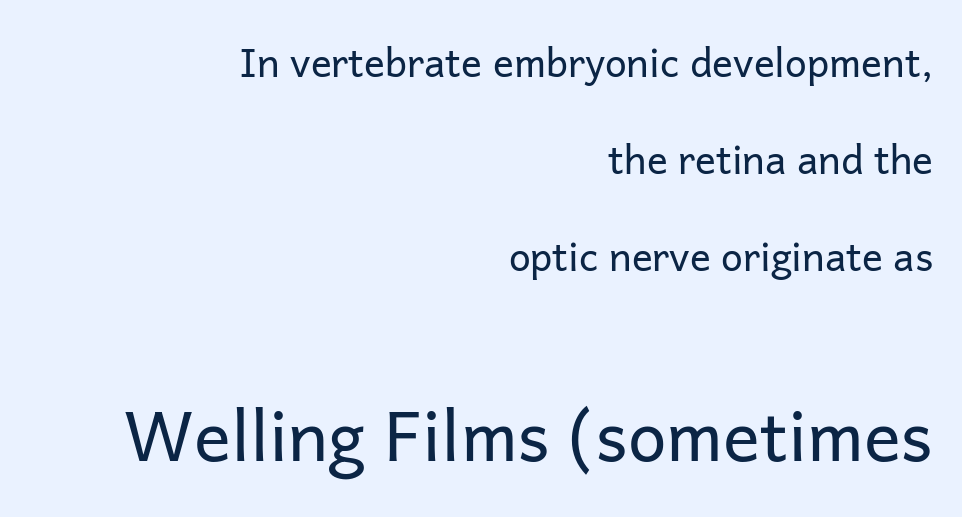
The image shows 69 px regular-weight sans-serif type, upright; set right-aligned, loose line spacing (2.49x), normal letter spacing, not underlined; the second (bottom) block is 1.77x larger; low stroke contrast and a medium x-height.
